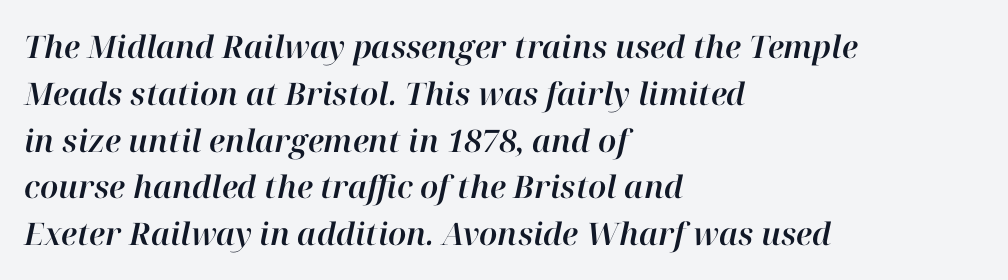
You can tell it's italic because the verticals aren't actually vertical. In CSS terms this would be text-align: left. Is the letter spacing exaggerated? No — it looks like the ordinary default. If you measured baseline to baseline, you'd find a middling distance.
